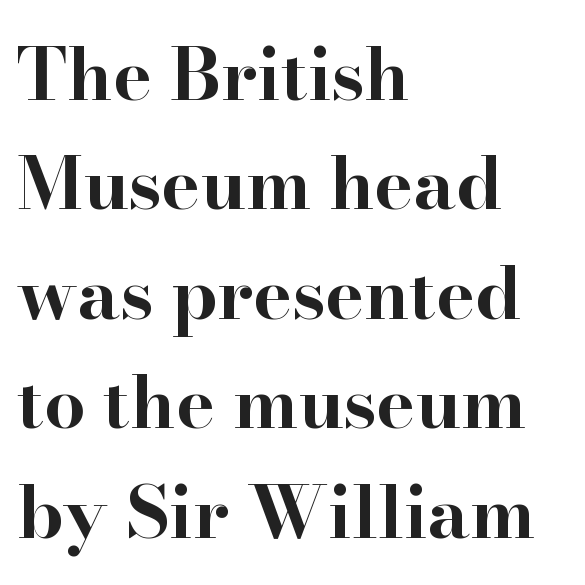
The image shows 73 px bold, wide serif type, upright; set left-aligned, normal line spacing (1.5x), normal letter spacing, not underlined; high stroke contrast and a small x-height.
